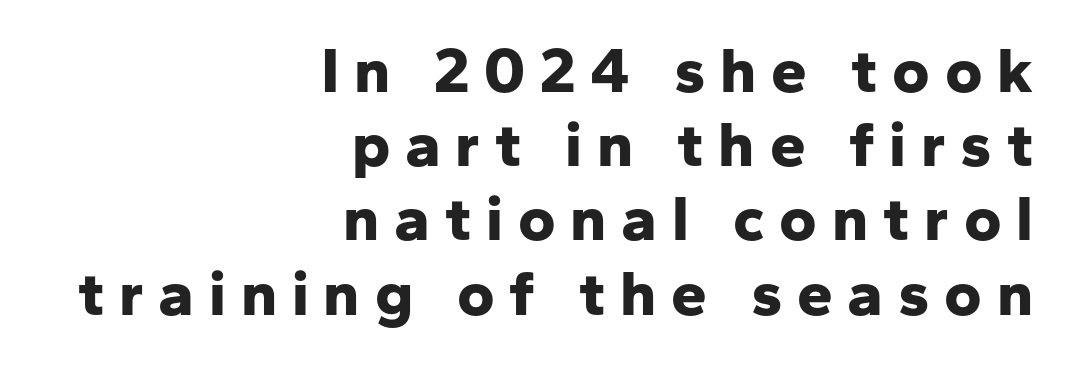
The image shows 64 px bold sans-serif type, upright; set right-aligned, line spacing 1.16x, unusually wide letter spacing (+0.23 em), not underlined; low stroke contrast and a medium x-height.
